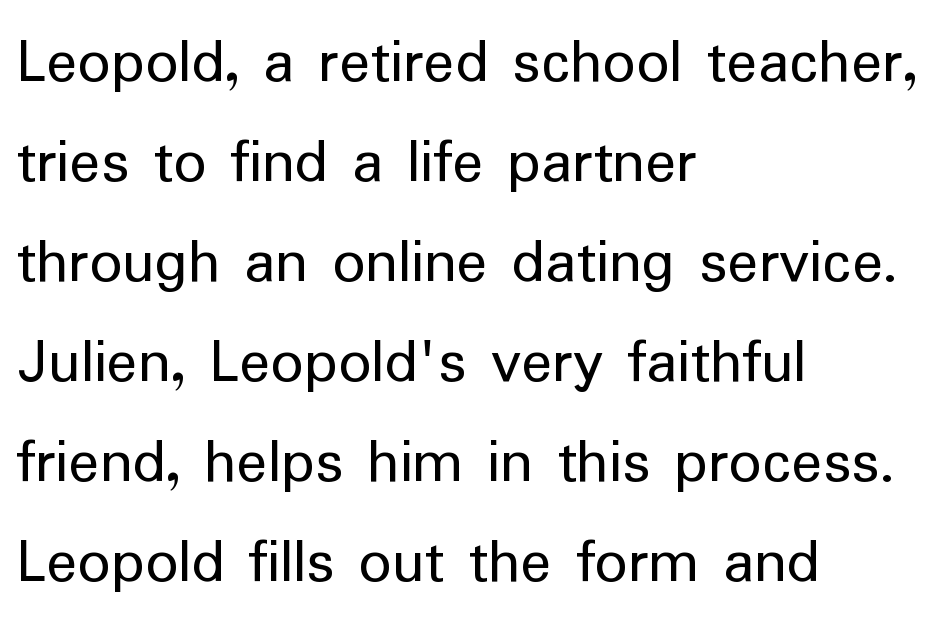
Q: Is the text bold? A: No.
Q: Is the text italic (slanted)? A: No, it is upright.
Q: Is the typeface a serif or a sans-serif typeface? A: Sans-serif.
Q: Is the text underlined? A: No.
Q: How is the paragraph aligned? A: Left-aligned.
Q: Is the spacing between letters normal or unusually wide? A: Normal.
Q: Is the spacing between lines tight, normal or loose? A: Normal.
Q: Width (condensed, normal, or wide)? A: Normal.
Q: Stroke contrast? A: Low.
Q: x-height? A: Medium.
Q: Monospaced? A: No.
